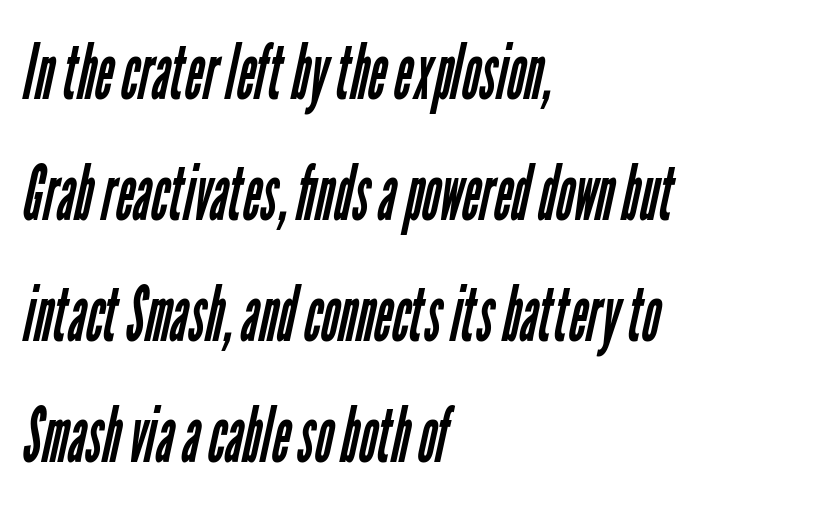
{"serif": "no", "bold": "no", "weight": "regular", "width": "condensed", "stroke_contrast": "low", "x_height": "medium", "monospaced": "no", "underline": "no", "align": "left", "line_spacing": "normal", "line_spacing_ratio": 1.55, "letter_spacing": "normal", "letter_spacing_em": 0.0, "glyph_px": 78}
